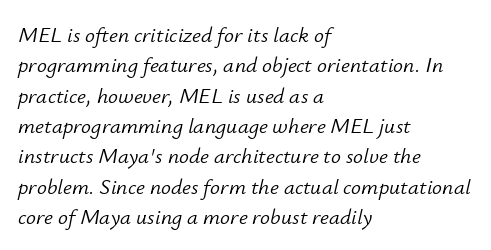
{"italic": "yes", "lean": "right", "slant_degrees": 12, "bold": "no", "underline": "no", "align": "left", "line_spacing": "normal", "line_spacing_ratio": 1.38, "letter_spacing": "normal", "letter_spacing_em": 0.0, "glyph_px": 22}
